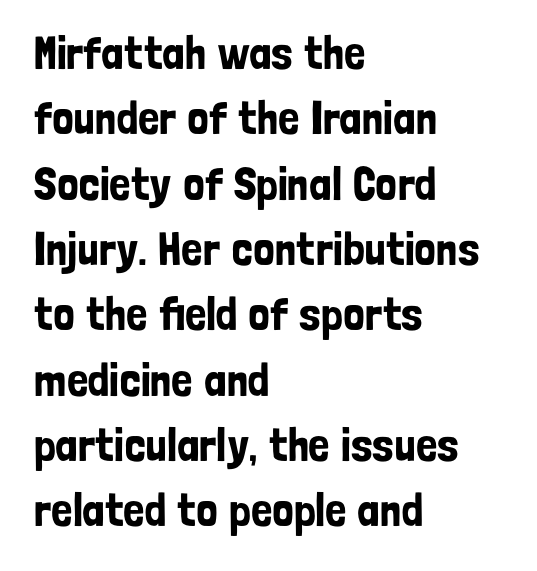
The strip under each line holds only bare page. Typeset ragged right — the left edge is the straight one. The line texture is even and compact thanks to regular tracking. The leading is moderate, giving the passage an even texture.
